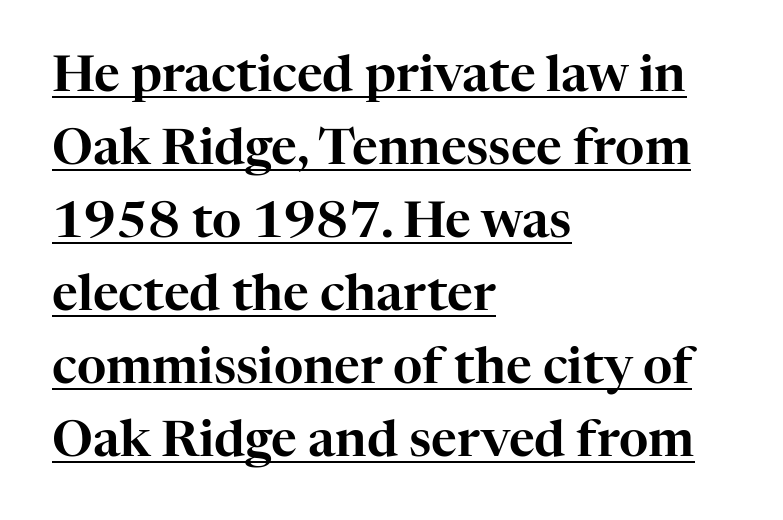
{"serif": "yes", "italic": "no", "width": "normal", "stroke_contrast": "high", "x_height": "medium", "monospaced": "no", "underline": "yes", "align": "left", "line_spacing": "normal", "line_spacing_ratio": 1.46, "letter_spacing": "normal", "letter_spacing_em": 0.0, "glyph_px": 50}
